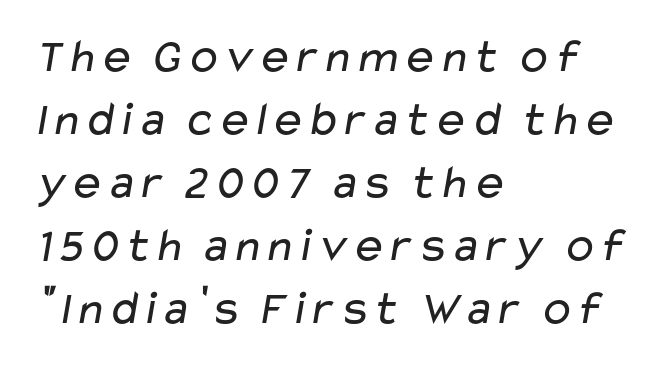
{"serif": "no", "bold": "no", "weight": "regular", "width": "wide", "stroke_contrast": "low", "x_height": "medium", "monospaced": "no", "underline": "no", "align": "left", "line_spacing": "normal", "line_spacing_ratio": 1.31, "letter_spacing": "normal", "letter_spacing_em": 0.0, "glyph_px": 48}
